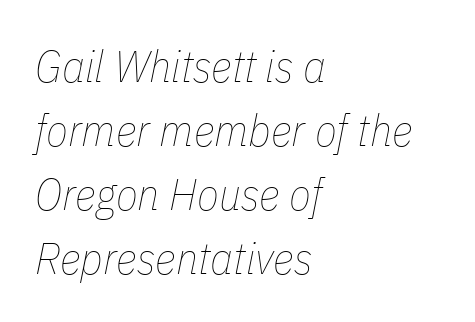
Which margin do the lines hug? The left one — the right edge is uneven. Rule under the text: the space is simply empty. This is oblique type, the kind used for emphasis or titles. Bold? No — there's no thickening of the strokes. Spacing verdict: proportional, widths tailored to each character.
